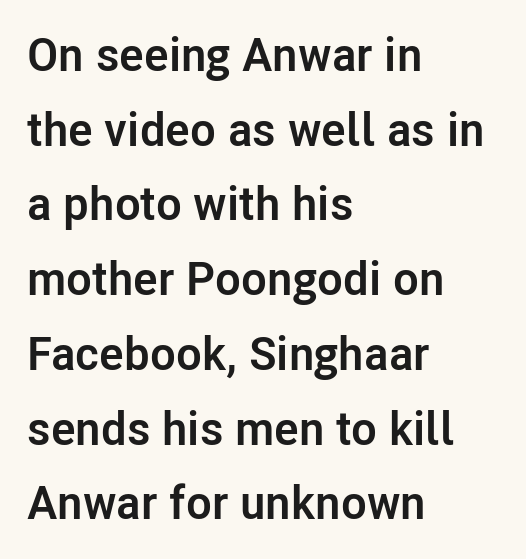
The image shows 47 px semibold sans-serif type, upright; set left-aligned, normal line spacing (1.59x), normal letter spacing, not underlined; low stroke contrast and a medium x-height.
